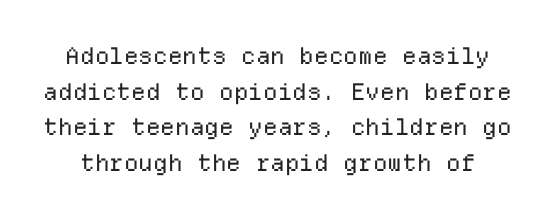
Q: Is the text bold? A: No.
Q: Is the text italic (slanted)? A: No, it is upright.
Q: Is the text underlined? A: No.
Q: Is the spacing between letters normal or unusually wide? A: Normal.
Q: Is the spacing between lines tight, normal or loose? A: Normal.
